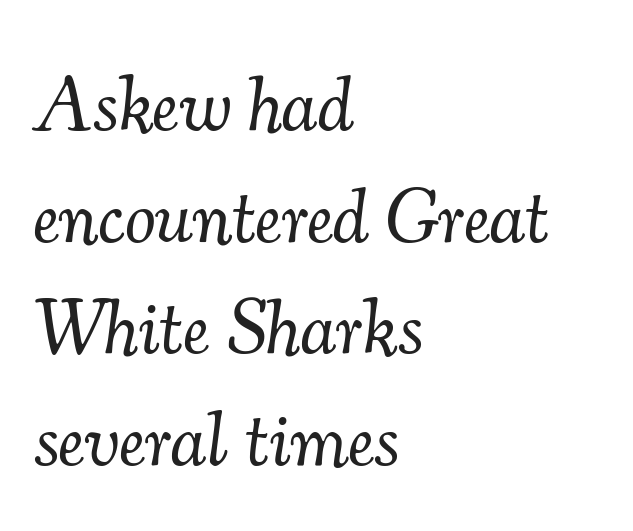
The image shows 77 px light serif type, italic (leaning right); set left-aligned, normal line spacing (1.45x), normal letter spacing, not underlined; medium stroke contrast and a small x-height.
